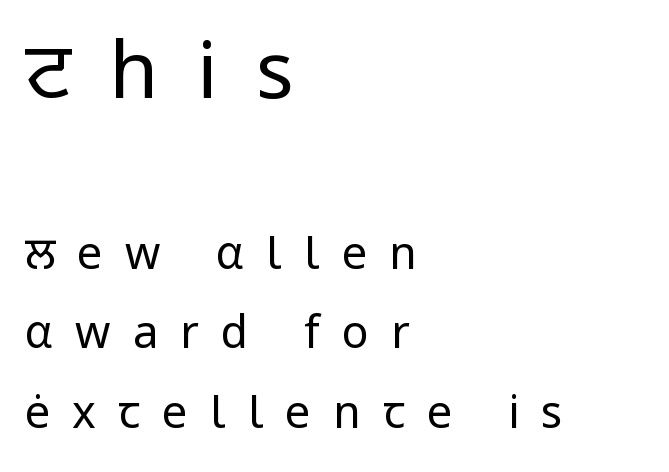
Q: Is the text bold? A: No.
Q: Is the text italic (slanted)? A: No, it is upright.
Q: Is the typeface a serif or a sans-serif typeface? A: Sans-serif.
Q: Is the text underlined? A: No.
Q: How is the paragraph aligned? A: Left-aligned.
Q: Is the spacing between letters normal or unusually wide? A: Unusually wide.
Q: Which block of text is set in a larger size, the first (top) or the second (bottom)? A: The first (top) one.
Q: Width (condensed, normal, or wide)? A: Normal.
Q: Stroke contrast? A: Low.
Q: x-height? A: Medium.
Q: Monospaced? A: No.
